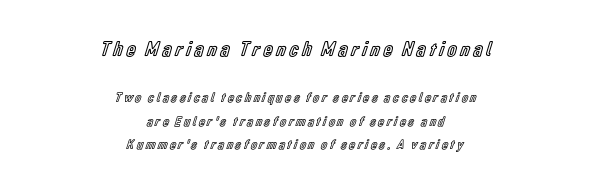
Type size steps down from the first block to the second. The line-height multiplier appears to be the usual default. Neither beginnings nor endings align; midpoints do. Honestly, there is no underline to notice here at all.
